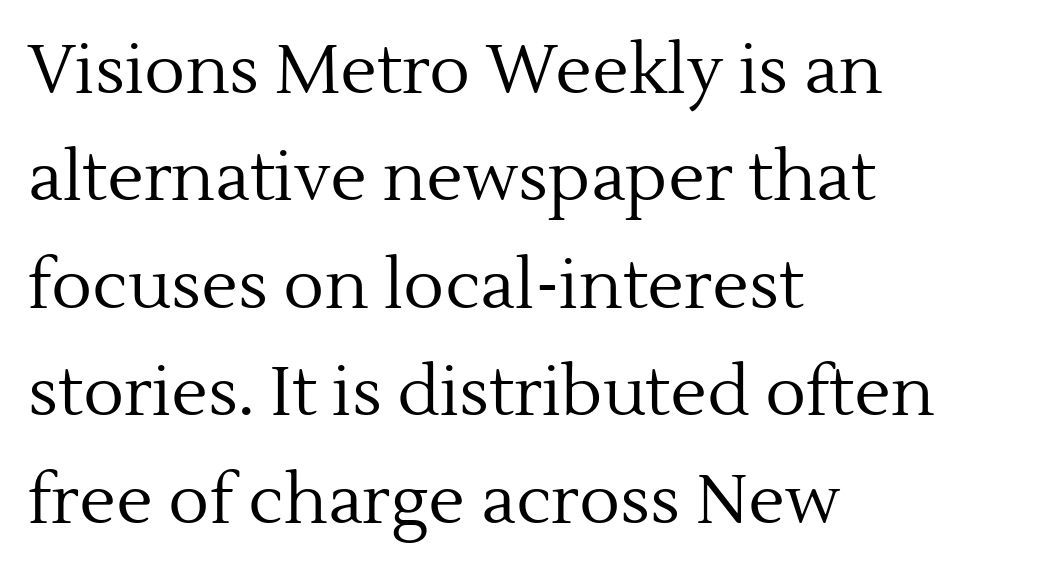
{"serif": "yes", "italic": "no", "bold": "no", "weight": "regular", "width": "normal", "x_height": "medium", "monospaced": "no", "underline": "no", "align": "left", "line_spacing": "normal", "line_spacing_ratio": 1.58, "letter_spacing": "normal", "letter_spacing_em": 0.0, "glyph_px": 68}
